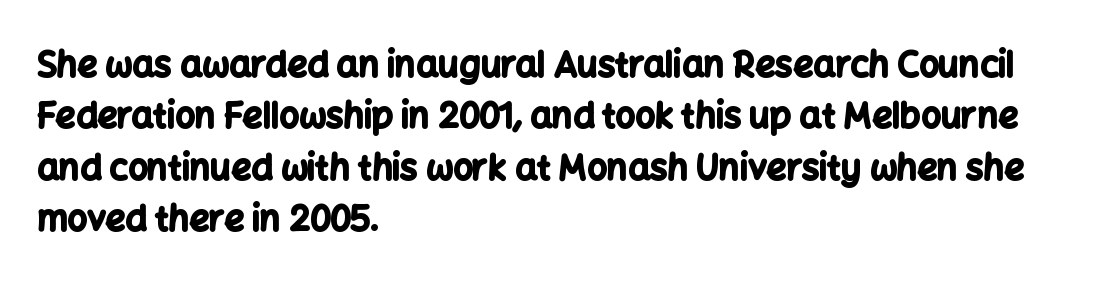
{"serif": "no", "italic": "no", "bold": "yes", "weight": "bold", "width": "normal", "stroke_contrast": "low", "x_height": "medium", "monospaced": "no", "underline": "no", "align": "left", "line_spacing": "normal", "line_spacing_ratio": 1.47, "letter_spacing": "normal", "letter_spacing_em": 0.0, "glyph_px": 35}
